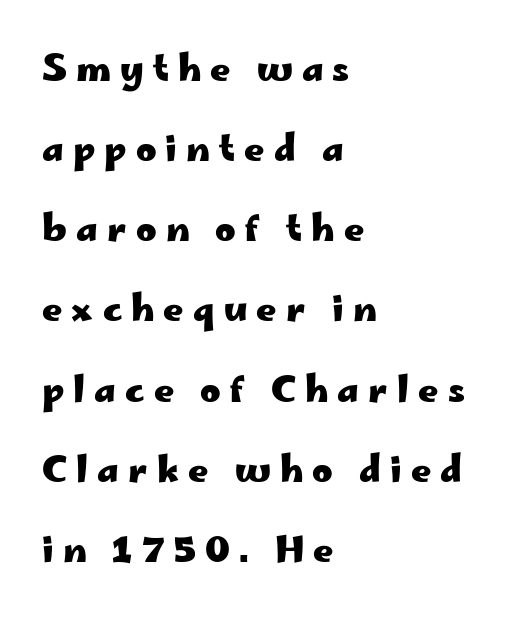
{"serif": "no", "italic": "no", "bold": "yes", "weight": "heavy", "width": "wide", "stroke_contrast": "low", "x_height": "small", "monospaced": "no", "underline": "no", "align": "left", "line_spacing": "loose", "line_spacing_ratio": 2.29, "letter_spacing": "wide", "letter_spacing_em": 0.26, "glyph_px": 35}
